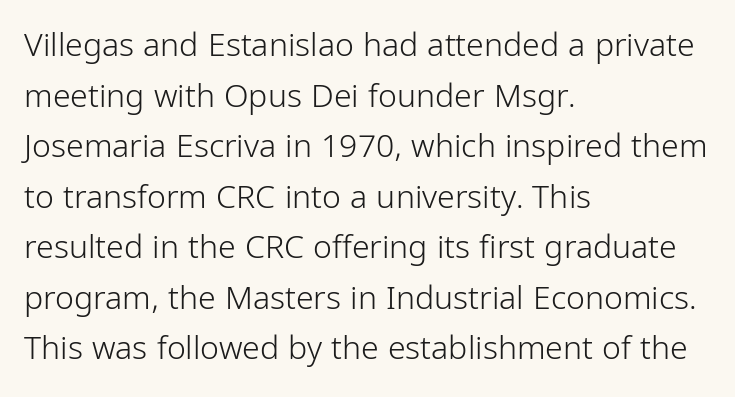
{"serif": "no", "italic": "no", "bold": "no", "weight": "light", "width": "condensed", "stroke_contrast": "low", "x_height": "medium", "monospaced": "no", "underline": "no", "align": "left", "line_spacing": "normal", "line_spacing_ratio": 1.58, "letter_spacing": "normal", "letter_spacing_em": 0.0, "glyph_px": 32}
